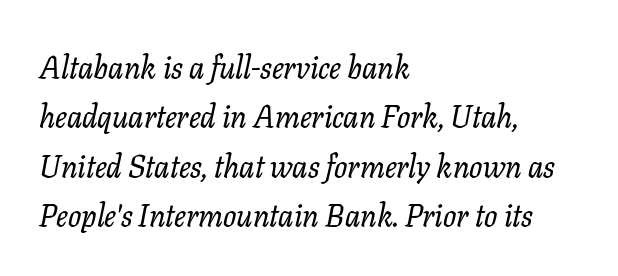
The image shows 31 px serif type, italic (leaning right); set left-aligned, normal line spacing (1.59x), normal letter spacing, not underlined; low stroke contrast and a medium x-height.
